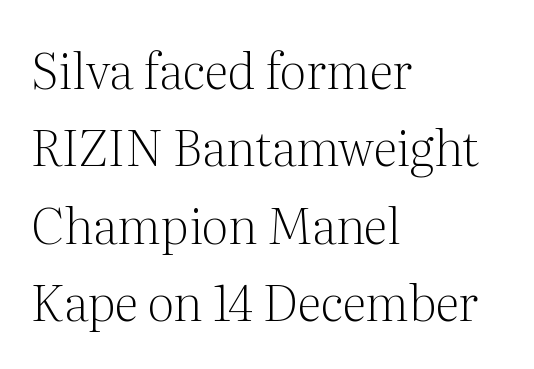
{"serif": "yes", "italic": "no", "bold": "no", "weight": "light", "width": "normal", "stroke_contrast": "medium", "x_height": "medium", "monospaced": "no", "underline": "no", "align": "left", "line_spacing": "normal", "line_spacing_ratio": 1.58, "letter_spacing": "normal", "letter_spacing_em": 0.0, "glyph_px": 49}
